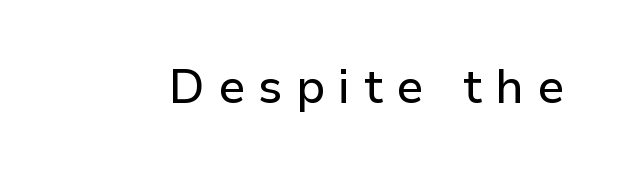
{"serif": "no", "italic": "no", "width": "normal", "stroke_contrast": "low", "x_height": "medium", "monospaced": "no", "underline": "no", "letter_spacing": "wide", "letter_spacing_em": 0.28, "glyph_px": 47}
